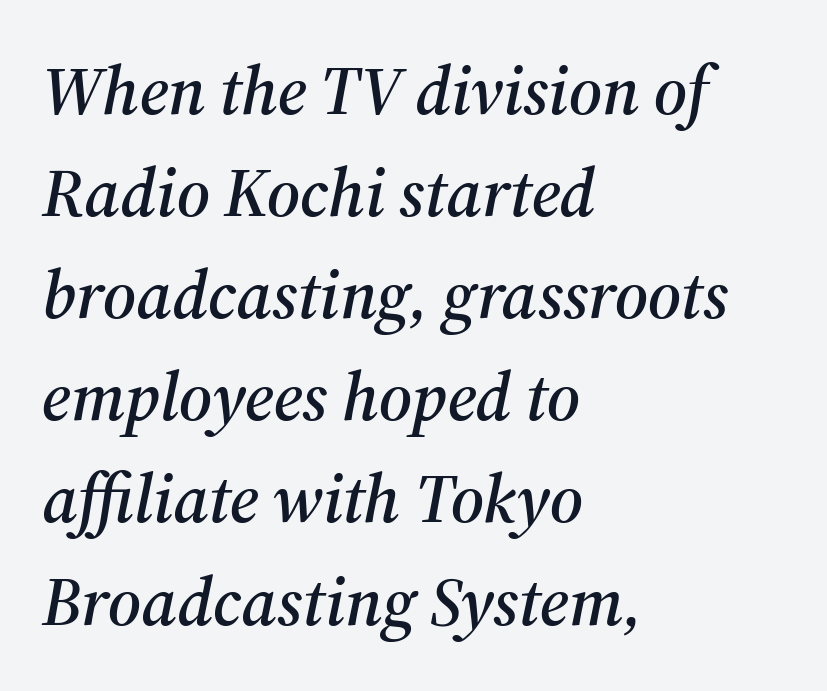
The ragged edge is on the right, which tells us the setting is flush left. Proportional: the letters do not fall into vertical columns. Rule under the text: the space is simply empty. The vertical gap from one line to the next is medium. Rendered with sloped, italic letterforms.
